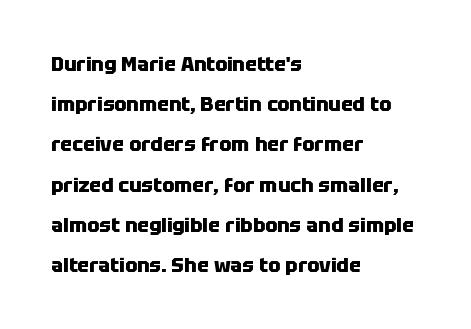
Q: Is the text bold? A: Yes.
Q: Is the text italic (slanted)? A: No, it is upright.
Q: Is the text underlined? A: No.
Q: How is the paragraph aligned? A: Left-aligned.
Q: Is the spacing between letters normal or unusually wide? A: Normal.
Q: Is the spacing between lines tight, normal or loose? A: Loose.
